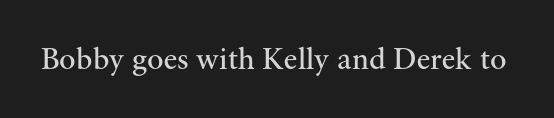
Q: Is the text bold? A: No.
Q: Is the text italic (slanted)? A: No, it is upright.
Q: Is the typeface a serif or a sans-serif typeface? A: Serif.
Q: Is the text underlined? A: No.
Q: Is the spacing between letters normal or unusually wide? A: Normal.
Q: Width (condensed, normal, or wide)? A: Normal.
Q: Stroke contrast? A: Medium.
Q: x-height? A: Small.
Q: Monospaced? A: No.
